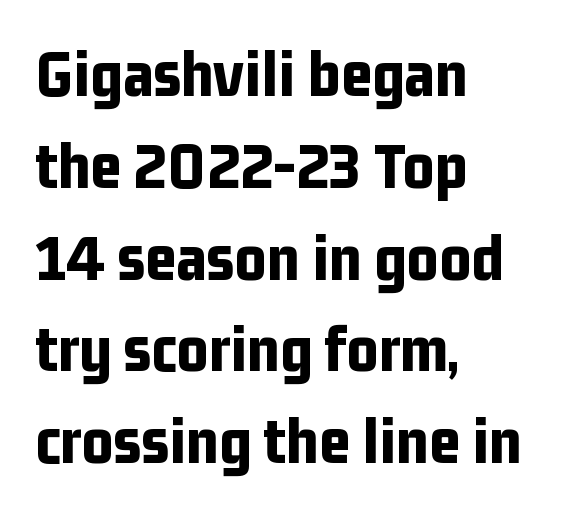
{"serif": "no", "italic": "no", "bold": "yes", "weight": "bold", "width": "condensed", "stroke_contrast": "low", "x_height": "medium", "monospaced": "no", "underline": "no", "align": "left", "line_spacing": "normal", "line_spacing_ratio": 1.35, "letter_spacing": "normal", "letter_spacing_em": 0.0, "glyph_px": 68}
